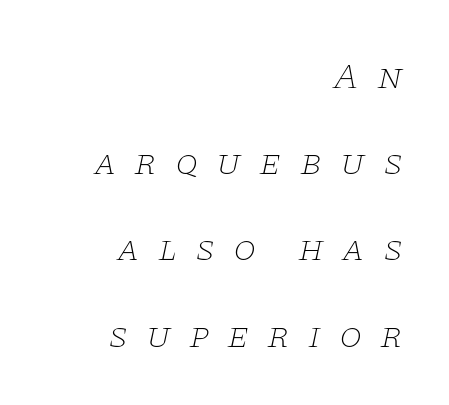
Q: Is the text bold? A: No.
Q: Is the text italic (slanted)? A: Yes, it leans right by about 11 degrees.
Q: Is the typeface a serif or a sans-serif typeface? A: Serif.
Q: Is the text underlined? A: No.
Q: How is the paragraph aligned? A: Right-aligned.
Q: Is the spacing between letters normal or unusually wide? A: Unusually wide.
Q: Is the spacing between lines tight, normal or loose? A: Loose.
Q: Width (condensed, normal, or wide)? A: Wide.
Q: Stroke contrast? A: Low.
Q: x-height? A: Large.
Q: Monospaced? A: No.
